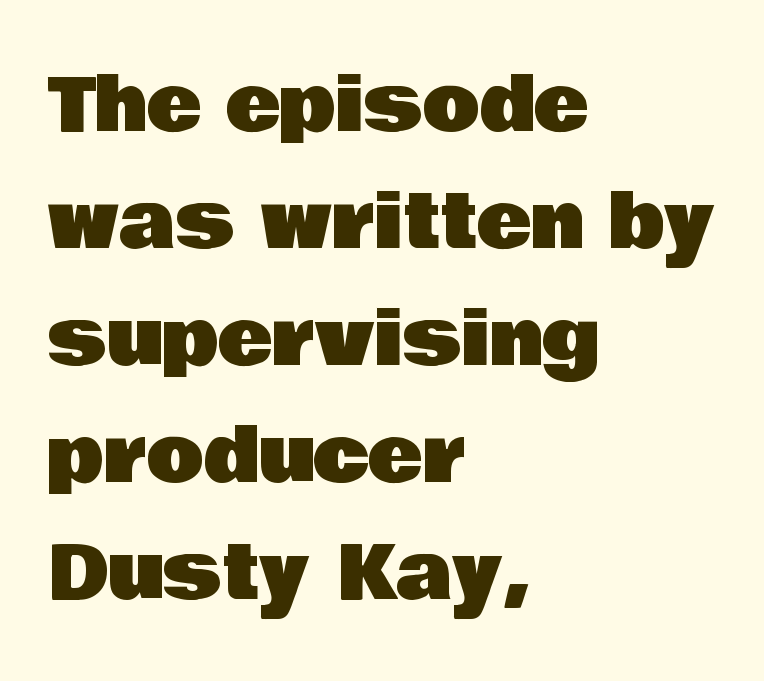
The letters stand upright; this is a roman face. Is this a sans? Yes — the strokes have no serifs. Anything drawn beneath the words? Only blank space. Left-aligned paragraph, ragged on the right. Vertical spacing — default. The passage shown is typed in a proportional face where columns would drift.
